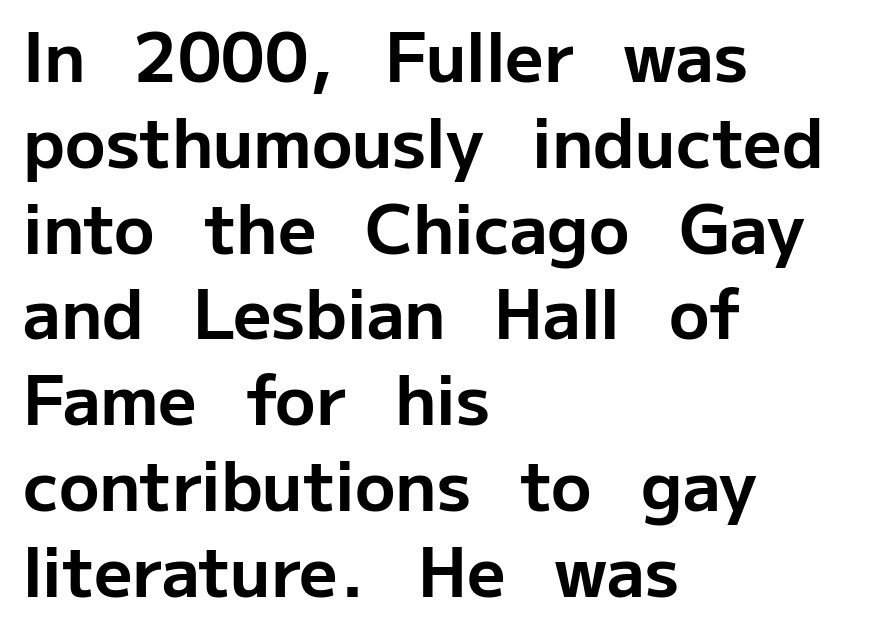
The image shows 67 px bold sans-serif type, upright; set left-aligned, normal line spacing (1.28x), normal letter spacing, not underlined; low stroke contrast and a medium x-height.
